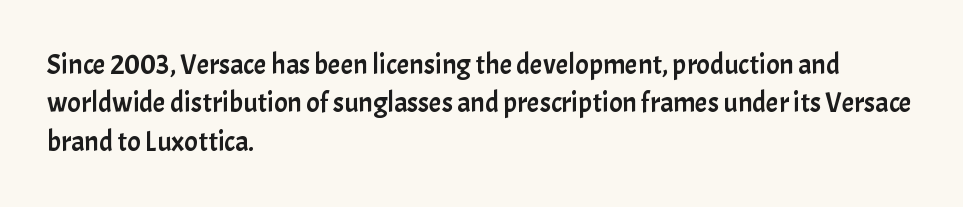
The image shows 28 px sans-serif type, upright; set left-aligned, normal line spacing (1.37x), normal letter spacing, not underlined; low stroke contrast and a medium x-height.
